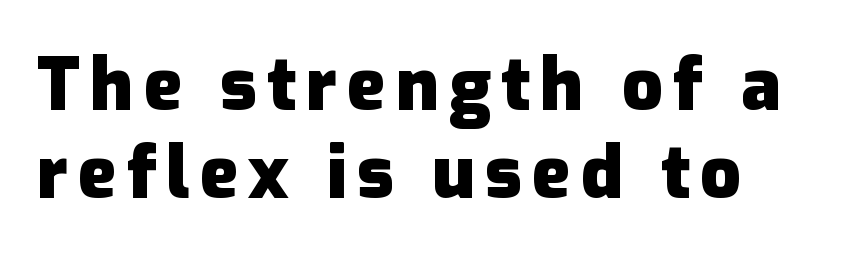
Q: Is the text bold? A: Yes.
Q: Is the text italic (slanted)? A: No, it is upright.
Q: Is the typeface a serif or a sans-serif typeface? A: Sans-serif.
Q: Is the text underlined? A: No.
Q: How is the paragraph aligned? A: Left-aligned.
Q: Width (condensed, normal, or wide)? A: Normal.
Q: Stroke contrast? A: Low.
Q: x-height? A: Medium.
Q: Monospaced? A: No.
